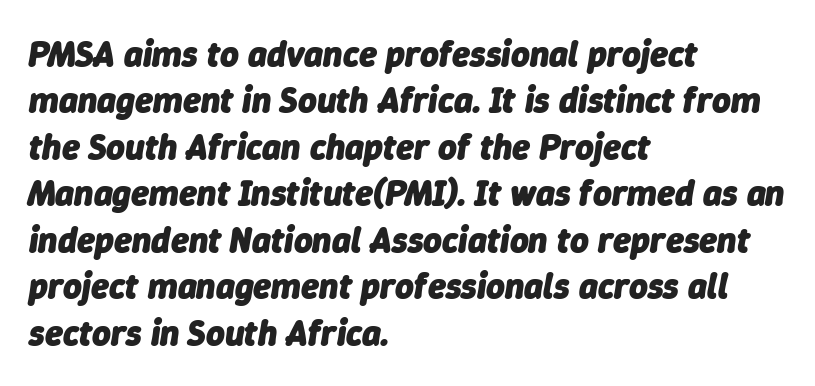
Q: Is the text bold? A: Yes.
Q: Is the text italic (slanted)? A: Yes, it leans right by about 9 degrees.
Q: Is the text underlined? A: No.
Q: How is the paragraph aligned? A: Left-aligned.
Q: Is the spacing between letters normal or unusually wide? A: Normal.
Q: Is the spacing between lines tight, normal or loose? A: Normal.
Q: Width (condensed, normal, or wide)? A: Normal.
Q: Stroke contrast? A: Low.
Q: x-height? A: Medium.
Q: Monospaced? A: No.
